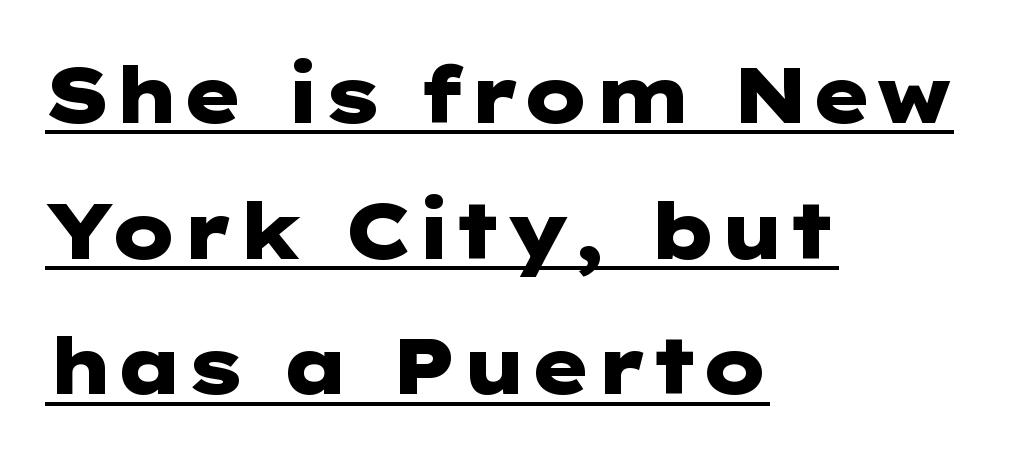
The image shows 78 px heavy, wide sans-serif type, upright; set left-aligned, line spacing 1.74x, normal letter spacing, underlined; low stroke contrast and a medium x-height.
